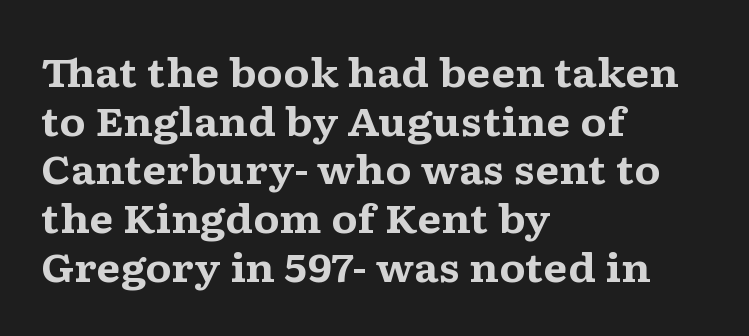
Q: Is the text bold? A: Yes.
Q: Is the text italic (slanted)? A: No, it is upright.
Q: Is the typeface a serif or a sans-serif typeface? A: Serif.
Q: Is the text underlined? A: No.
Q: How is the paragraph aligned? A: Left-aligned.
Q: Is the spacing between letters normal or unusually wide? A: Normal.
Q: Is the spacing between lines tight, normal or loose? A: Normal.
Q: Width (condensed, normal, or wide)? A: Wide.
Q: Stroke contrast? A: Medium.
Q: x-height? A: Medium.
Q: Monospaced? A: No.
